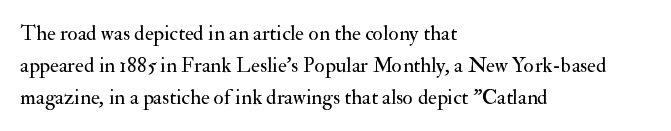
The image shows 21 px text type, upright; set left-aligned, normal line spacing (1.52x), normal letter spacing, not underlined.
